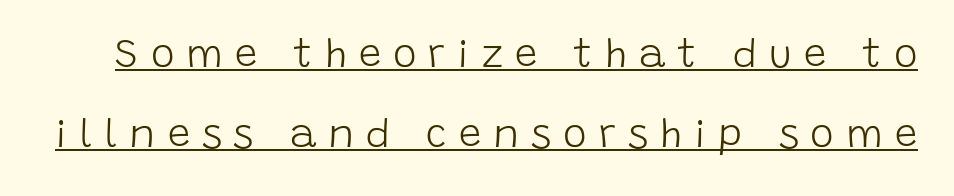
{"serif": "no", "italic": "no", "bold": "no", "weight": "light", "width": "normal", "stroke_contrast": "low", "x_height": "large", "monospaced": "no", "underline": "yes", "line_spacing": "loose", "line_spacing_ratio": 2.01, "letter_spacing": "wide", "letter_spacing_em": 0.3, "glyph_px": 40}
